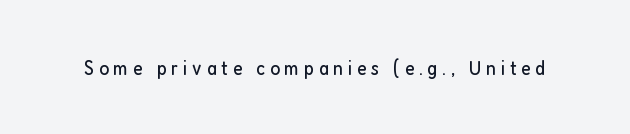
{"italic": "no", "bold": "no", "underline": "no", "letter_spacing": "wide", "letter_spacing_em": 0.22, "glyph_px": 21}
